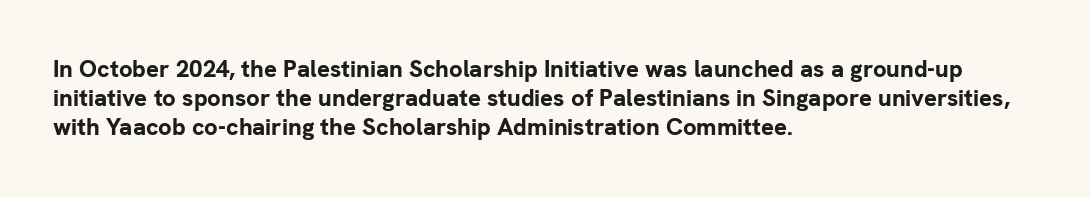
Q: Is the text bold? A: Yes.
Q: Is the text italic (slanted)? A: No, it is upright.
Q: Is the text underlined? A: No.
Q: How is the paragraph aligned? A: Left-aligned.
Q: Is the spacing between letters normal or unusually wide? A: Normal.
